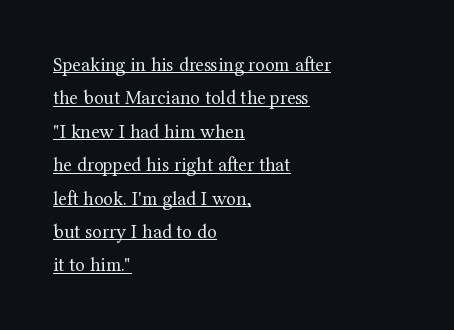
This sample uses plain, unmodified letter spacing. Successive baselines arrive at the customary interval. Notice how the passage keeps a crisp vertical edge on the left only. Vertical stems look standard width or narrower in stroke.
